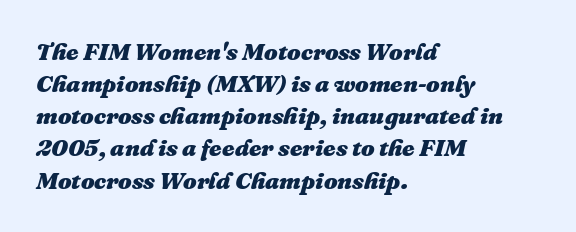
{"italic": "yes", "lean": "right", "slant_degrees": 16, "bold": "yes", "underline": "no", "align": "left", "line_spacing": "normal", "line_spacing_ratio": 1.34, "letter_spacing": "normal", "letter_spacing_em": 0.0, "glyph_px": 24}
